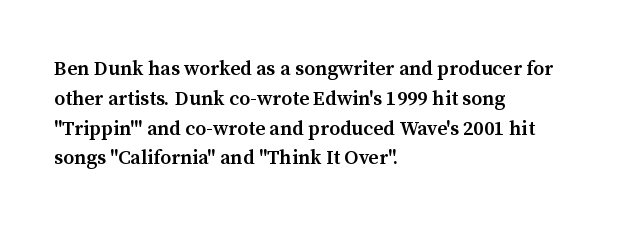
The image shows 20 px text type, upright; set left-aligned, normal line spacing (1.49x), normal letter spacing, not underlined.
